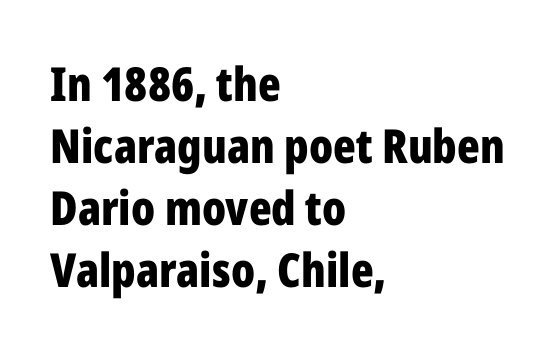
The image shows 47 px bold, condensed sans-serif type, upright; set left-aligned, normal line spacing (1.32x), normal letter spacing, not underlined; low stroke contrast and a medium x-height.
